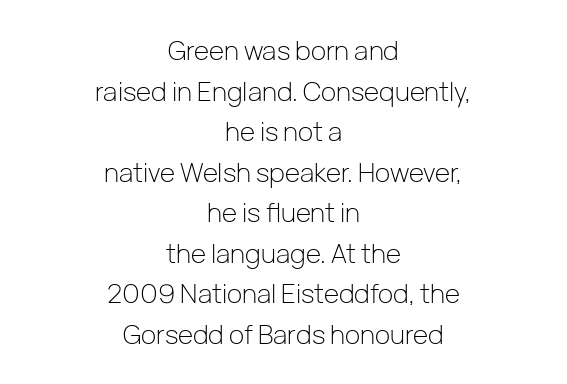
Q: Is the text bold? A: No.
Q: Is the text italic (slanted)? A: No, it is upright.
Q: Is the text underlined? A: No.
Q: How is the paragraph aligned? A: Centered.
Q: Is the spacing between letters normal or unusually wide? A: Normal.
Q: Is the spacing between lines tight, normal or loose? A: Normal.
